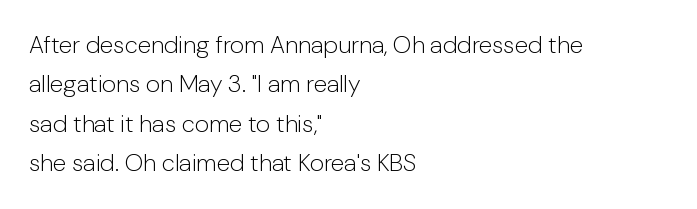
The image shows 24 px text type, upright; set left-aligned, normal line spacing (1.64x), normal letter spacing, not underlined.
